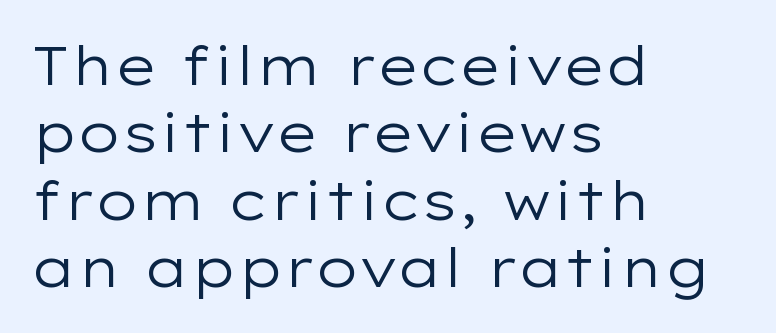
Tracking here is standard; glyphs follow each other at the usual distance. Do the characters align in a grid? No, the font is proportional. Successive baselines arrive at the customary interval. Ordinary non-slanted type is in use. Note: no serifs on the glyphs. The glyphs are unaccompanied by any horizontal stroke below them.
